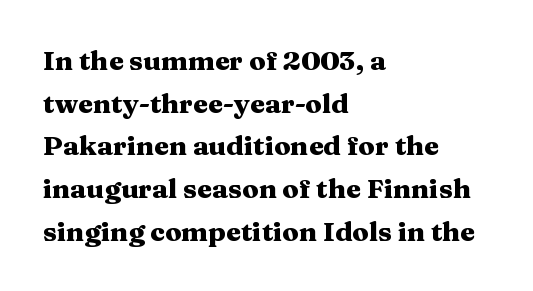
Typesetter's note: full bold, strokes at maximum text heaviness. Compared with typical paragraphs, the rows here are spaced about the same. Layout note: lines flush left. The passage shown is not underscored anywhere.
